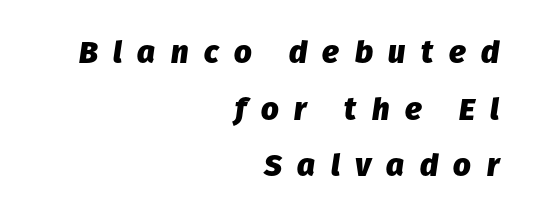
Q: Is the text bold? A: Yes.
Q: Is the text italic (slanted)? A: Yes, it leans right by about 8 degrees.
Q: Is the text underlined? A: No.
Q: How is the paragraph aligned? A: Right-aligned.
Q: Is the spacing between letters normal or unusually wide? A: Unusually wide.
Q: Width (condensed, normal, or wide)? A: Normal.
Q: Stroke contrast? A: Low.
Q: x-height? A: Medium.
Q: Monospaced? A: No.
